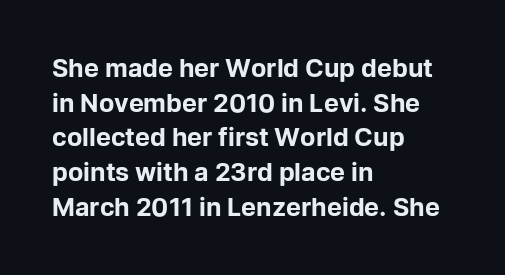
Q: Is the text bold? A: Yes.
Q: Is the text italic (slanted)? A: No, it is upright.
Q: Is the text underlined? A: No.
Q: How is the paragraph aligned? A: Left-aligned.
Q: Is the spacing between letters normal or unusually wide? A: Normal.
Q: Is the spacing between lines tight, normal or loose? A: Normal.
